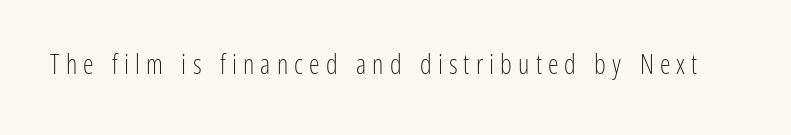
The image shows 27 px text type, upright; set unusually wide letter spacing (+0.23 em), not underlined.
